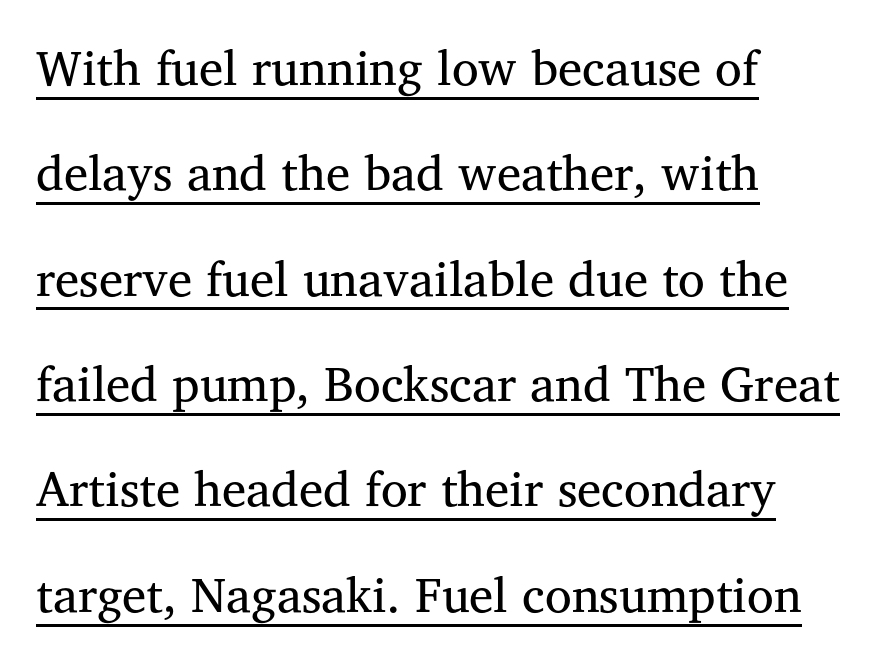
Q: Is the text bold? A: No.
Q: Is the text italic (slanted)? A: No, it is upright.
Q: Is the typeface a serif or a sans-serif typeface? A: Serif.
Q: Is the text underlined? A: Yes.
Q: How is the paragraph aligned? A: Left-aligned.
Q: Is the spacing between letters normal or unusually wide? A: Normal.
Q: Is the spacing between lines tight, normal or loose? A: Loose.
Q: Width (condensed, normal, or wide)? A: Normal.
Q: Stroke contrast? A: Medium.
Q: x-height? A: Medium.
Q: Monospaced? A: No.
